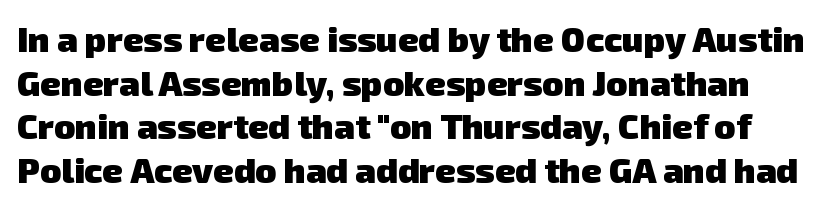
Students, this is bold: see how much ink each stroke carries. Here the designer chose a conventional face with non-uniform glyph widths. A typesetter would call this zero additional tracking. This is sans-serif lettering, the kind often seen on screens and signage. Vertically, the passage feels balanced, rows spaced as you'd expect.
